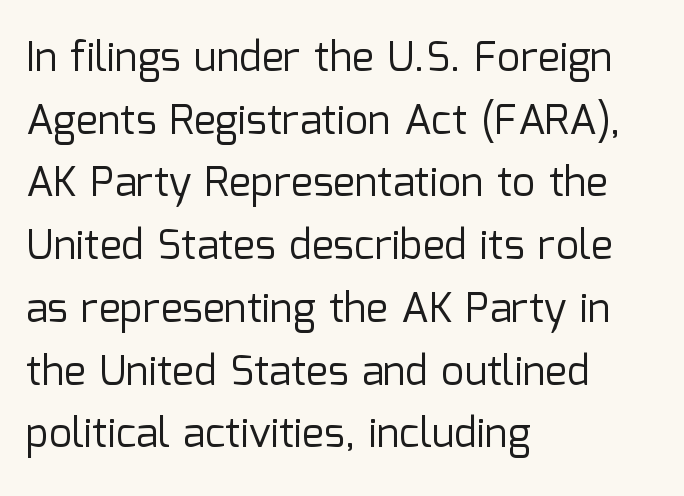
{"serif": "no", "italic": "no", "bold": "no", "weight": "regular", "width": "normal", "stroke_contrast": "low", "x_height": "medium", "monospaced": "no", "underline": "no", "align": "left", "line_spacing": "normal", "line_spacing_ratio": 1.53, "letter_spacing": "normal", "letter_spacing_em": 0.0, "glyph_px": 41}
